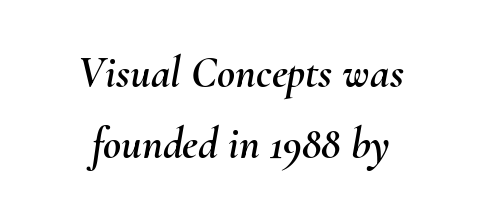
{"italic": "yes", "lean": "right", "slant_degrees": 10, "width": "normal", "stroke_contrast": "medium", "x_height": "small", "monospaced": "no", "underline": "no", "align": "center", "line_spacing": "normal", "line_spacing_ratio": 1.61, "letter_spacing": "normal", "letter_spacing_em": 0.0, "glyph_px": 44}
